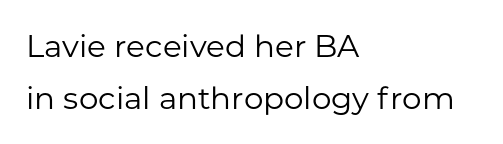
The gaps between neighbouring characters are ordinary and unremarkable. These lines are set flush left with a ragged right edge. Stroke terminals: plain, sans-serif. This sample has the flowing, uneven cadence of proportional lettering. Does the leading feel generous? No, just average.
